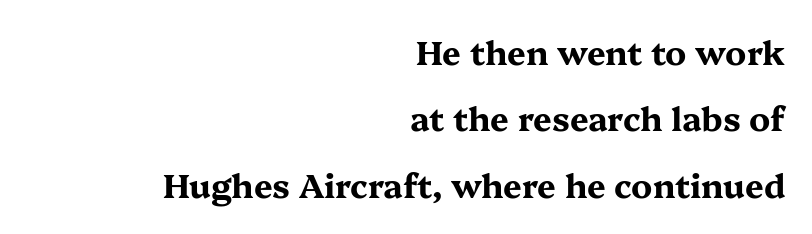
Q: Is the text bold? A: Yes.
Q: Is the text italic (slanted)? A: No, it is upright.
Q: Is the typeface a serif or a sans-serif typeface? A: Serif.
Q: Is the text underlined? A: No.
Q: How is the paragraph aligned? A: Right-aligned.
Q: Is the spacing between letters normal or unusually wide? A: Normal.
Q: Is the spacing between lines tight, normal or loose? A: Loose.
Q: Width (condensed, normal, or wide)? A: Wide.
Q: Stroke contrast? A: Medium.
Q: x-height? A: Medium.
Q: Monospaced? A: No.
